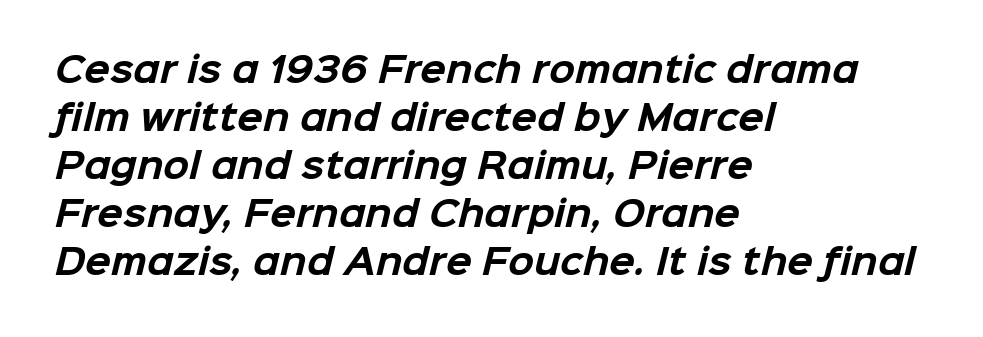
{"serif": "no", "bold": "yes", "weight": "bold", "width": "normal", "stroke_contrast": "low", "x_height": "medium", "monospaced": "no", "underline": "no", "align": "left", "line_spacing": "normal", "line_spacing_ratio": 1.41, "letter_spacing": "normal", "letter_spacing_em": 0.0, "glyph_px": 34}
